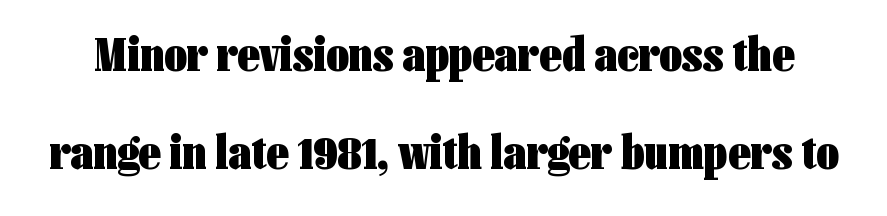
The image shows 49 px heavy, condensed sans-serif type, upright; set loose line spacing (2.01x), normal letter spacing, not underlined; low stroke contrast and a medium x-height.
